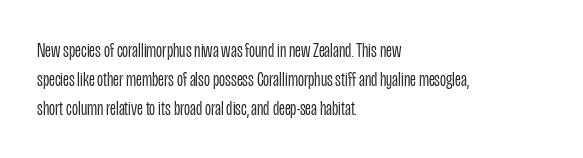
The image shows 21 px text type, upright; set left-aligned, normal line spacing (1.38x), normal letter spacing, not underlined.
